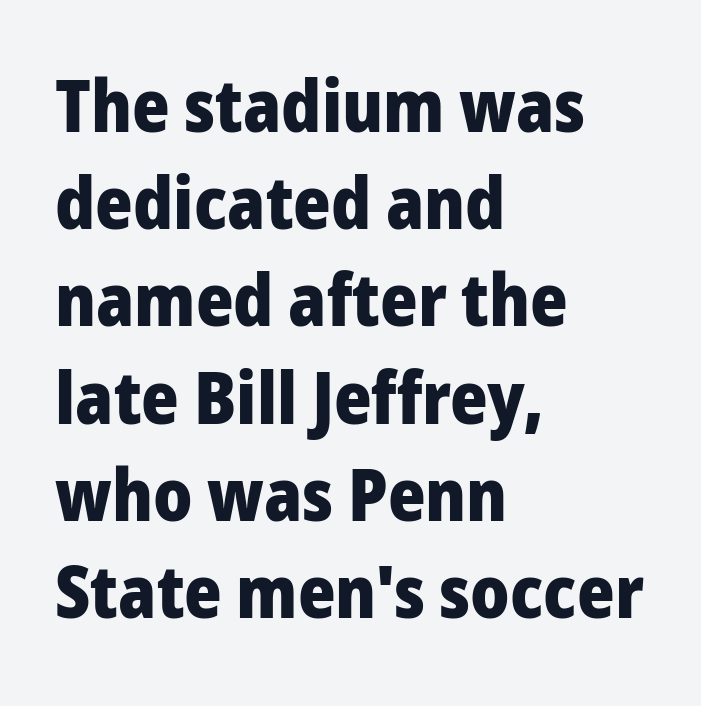
{"serif": "no", "italic": "no", "bold": "yes", "weight": "heavy", "width": "normal", "stroke_contrast": "low", "x_height": "medium", "monospaced": "no", "underline": "no", "align": "left", "line_spacing": "normal", "line_spacing_ratio": 1.35, "letter_spacing": "normal", "letter_spacing_em": 0.0, "glyph_px": 72}
